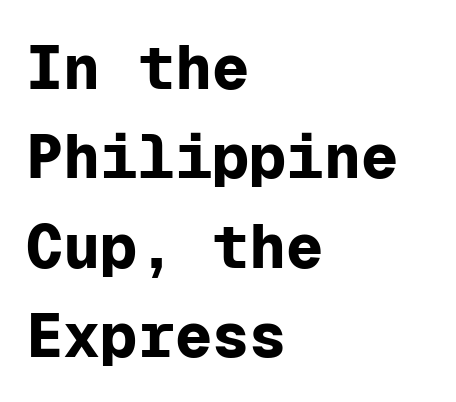
The image shows 62 px bold sans-serif type, upright, monospaced; set left-aligned, normal line spacing (1.44x), normal letter spacing, not underlined; low stroke contrast and a medium x-height.
